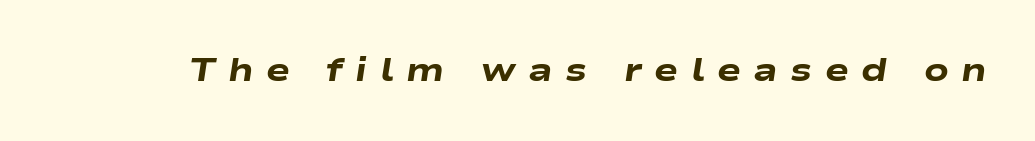
Q: Is the text bold? A: Yes.
Q: Is the text italic (slanted)? A: Yes, it leans right by about 9 degrees.
Q: Is the text underlined? A: No.
Q: Is the spacing between letters normal or unusually wide? A: Unusually wide.
Q: Width (condensed, normal, or wide)? A: Wide.
Q: Stroke contrast? A: Low.
Q: x-height? A: Medium.
Q: Monospaced? A: No.
